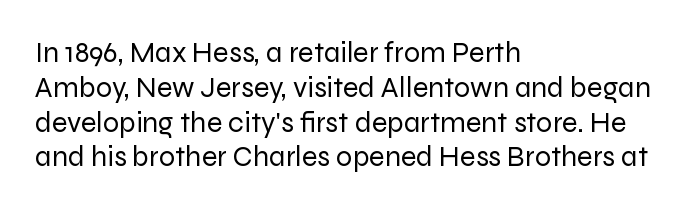
Q: Is the text bold? A: No.
Q: Is the text italic (slanted)? A: No, it is upright.
Q: Is the typeface a serif or a sans-serif typeface? A: Sans-serif.
Q: Is the text underlined? A: No.
Q: How is the paragraph aligned? A: Left-aligned.
Q: Is the spacing between letters normal or unusually wide? A: Normal.
Q: Width (condensed, normal, or wide)? A: Normal.
Q: Stroke contrast? A: Low.
Q: x-height? A: Medium.
Q: Monospaced? A: No.
